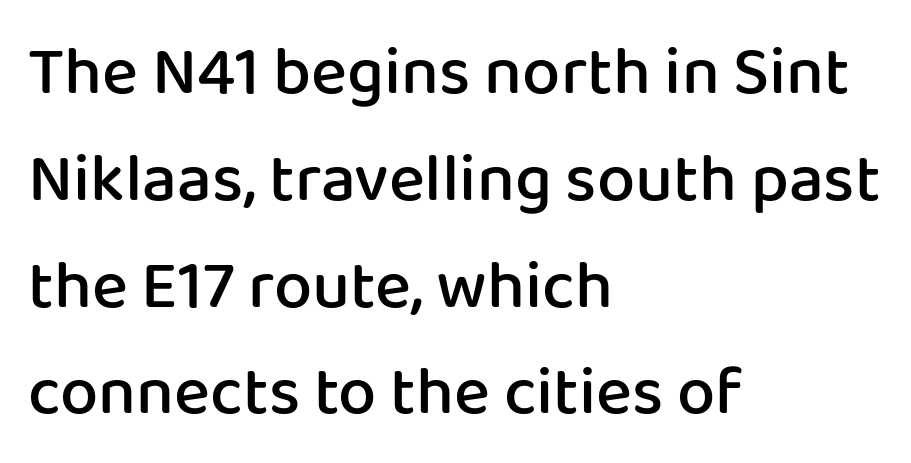
Character widths vary here, with narrow letters taking less room than wide ones. Spacing between characters is what you'd get straight out of the box. Honestly, there is no underline to notice here at all. Check where the strokes stop: nothing finishes them off — pure sans. Line beginnings align vertically; line endings do not. Strokes here are thickened, but only to semibold level.
